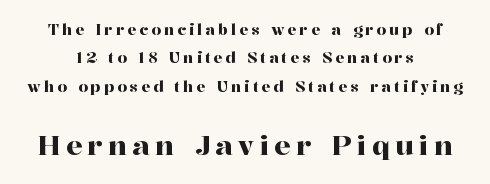
{"italic": "no", "underline": "no", "align": "center", "line_spacing": "loose", "line_spacing_ratio": 1.9, "letter_spacing": "wide", "letter_spacing_em": 0.2, "larger_block": "second", "size_ratio": 1.8, "glyph_px": 27}
